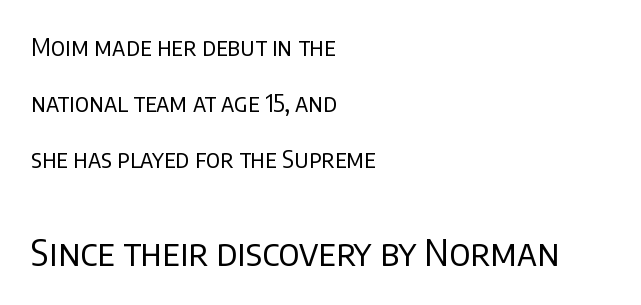
{"serif": "no", "italic": "no", "bold": "no", "weight": "regular", "width": "normal", "stroke_contrast": "low", "x_height": "large", "monospaced": "no", "underline": "no", "align": "left", "line_spacing": "loose", "line_spacing_ratio": 2.33, "letter_spacing": "normal", "letter_spacing_em": 0.0, "larger_block": "second", "size_ratio": 1.5, "glyph_px": 36}
